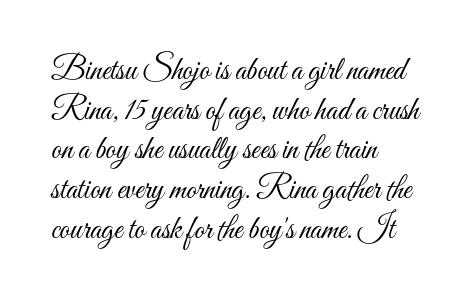
The image shows 32 px light, condensed type; set left-aligned, line spacing 1.24x, normal letter spacing, not underlined; medium stroke contrast and a small x-height.
